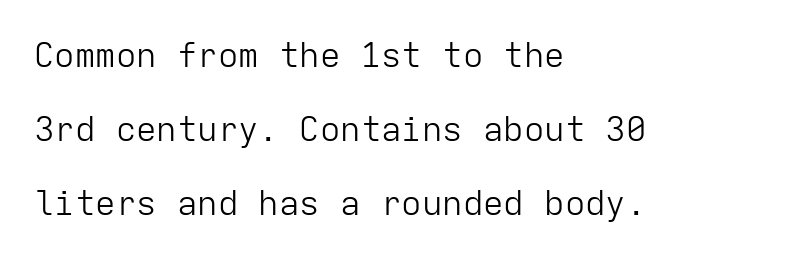
{"serif": "no", "italic": "no", "bold": "no", "weight": "light", "width": "normal", "stroke_contrast": "low", "x_height": "medium", "monospaced": "yes", "underline": "no", "align": "left", "line_spacing": "loose", "line_spacing_ratio": 2.18, "letter_spacing": "normal", "letter_spacing_em": 0.0, "glyph_px": 34}
